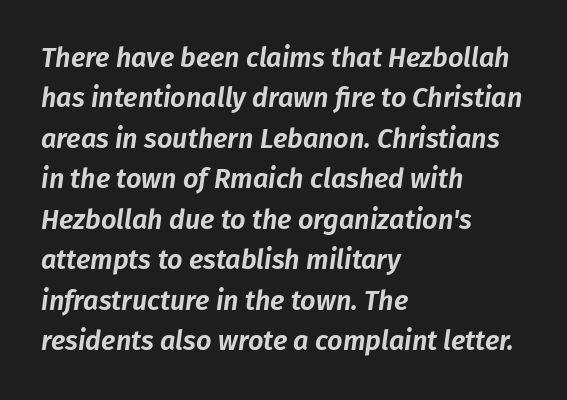
The image shows 27 px text type, italic (leaning right); set left-aligned, normal line spacing (1.5x), normal letter spacing, not underlined.
